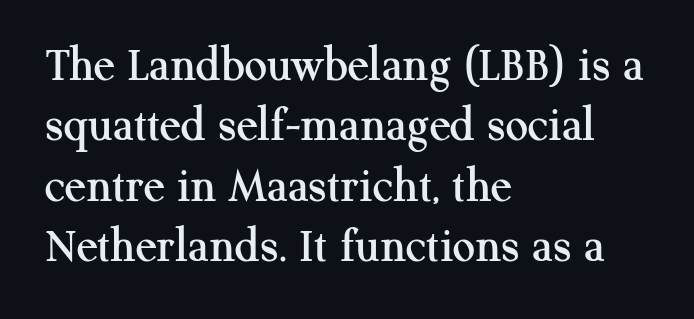
The image shows 50 px serif type, upright; set left-aligned, line spacing 1.21x, normal letter spacing, not underlined; medium stroke contrast and a medium x-height.
